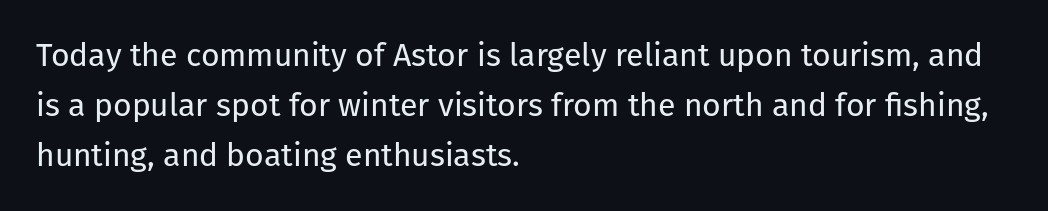
The image shows 32 px regular-weight sans-serif type, upright; set left-aligned, normal line spacing (1.56x), normal letter spacing, not underlined; low stroke contrast and a medium x-height.
